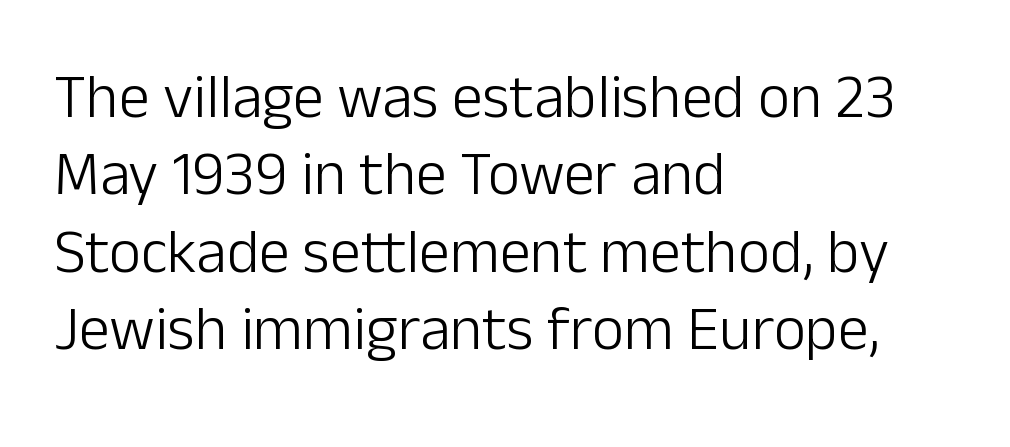
{"serif": "no", "italic": "no", "bold": "no", "weight": "light", "width": "normal", "stroke_contrast": "low", "x_height": "medium", "monospaced": "no", "underline": "no", "align": "left", "line_spacing": "normal", "line_spacing_ratio": 1.25, "letter_spacing": "normal", "letter_spacing_em": 0.0, "glyph_px": 62}
